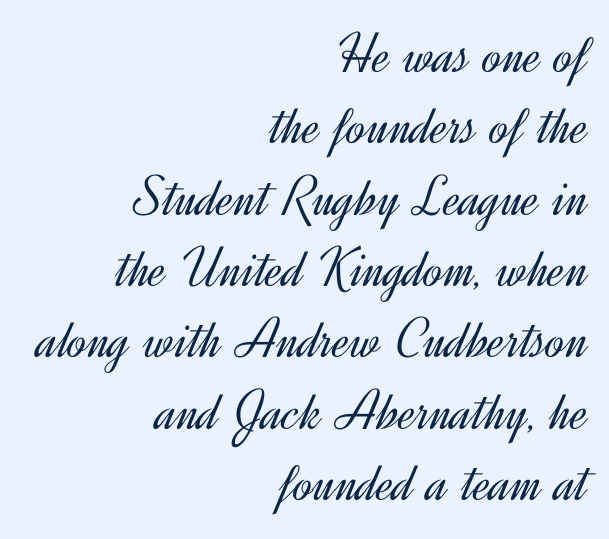
The image shows 58 px light sans-serif type; set right-aligned, line spacing 1.23x, normal letter spacing, not underlined; a small x-height.
